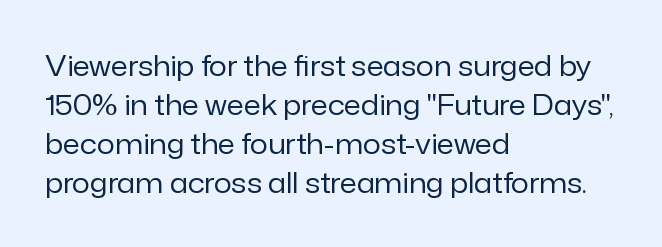
Leftover space on each line is placed entirely after the last word. This rendering leaves character spacing at its baseline value. Quick note: not italic, upright. The specimen omits any rule beneath the text block's lines. The rendering uses a moderate line-height, typical for paragraphs.
